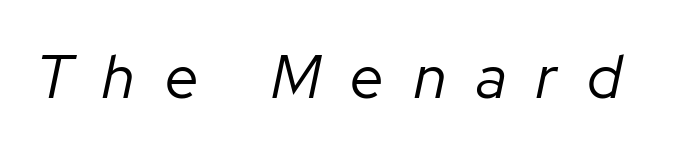
Q: Is the text bold? A: No.
Q: Is the text italic (slanted)? A: Yes, it leans right by about 12 degrees.
Q: Is the text underlined? A: No.
Q: Is the spacing between letters normal or unusually wide? A: Unusually wide.
Q: Width (condensed, normal, or wide)? A: Normal.
Q: Stroke contrast? A: Low.
Q: x-height? A: Medium.
Q: Monospaced? A: No.
